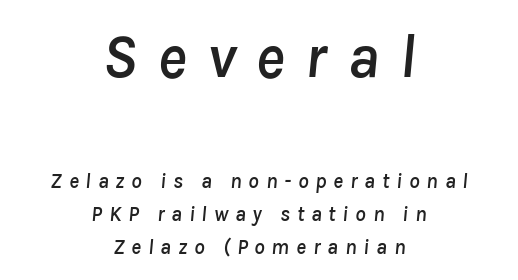
Reading down the block, each line starts at a different indent, mirrored at its end. Beneath every word, the page is bare. Each letter keeps its own natural width here, so spacing adapts to shape. Characters follow at a spacing far wider than the type designer built in.
